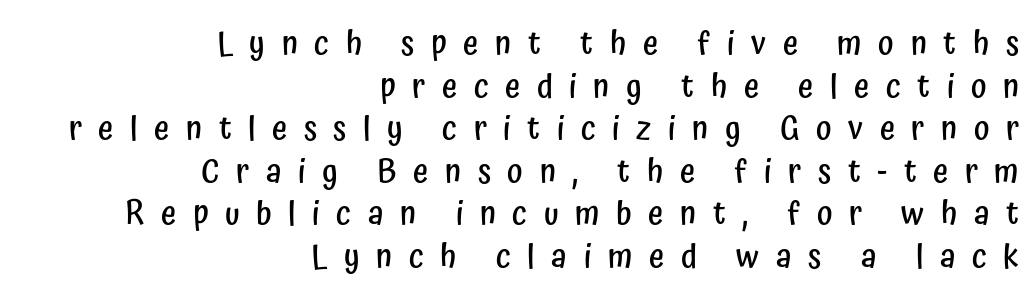
Q: Is the text bold? A: Semi-bold.
Q: Is the text italic (slanted)? A: No, it is upright.
Q: Is the typeface a serif or a sans-serif typeface? A: Sans-serif.
Q: Is the text underlined? A: No.
Q: How is the paragraph aligned? A: Right-aligned.
Q: Is the spacing between letters normal or unusually wide? A: Unusually wide.
Q: Is the spacing between lines tight, normal or loose? A: Normal.
Q: Width (condensed, normal, or wide)? A: Condensed.
Q: Stroke contrast? A: Low.
Q: x-height? A: Medium.
Q: Monospaced? A: No.
